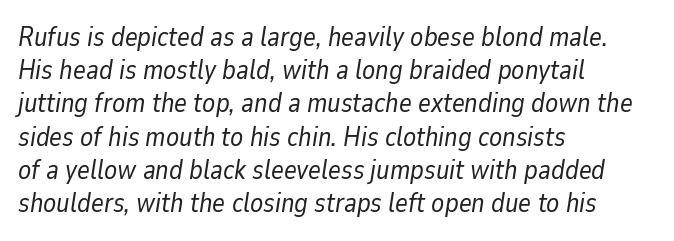
The image shows 27 px text type, italic (leaning right); set left-aligned, line spacing 1.23x, normal letter spacing, not underlined.
